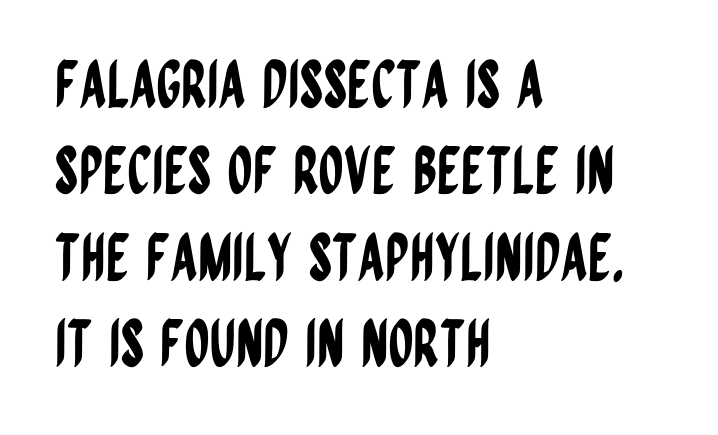
The image shows 64 px condensed sans-serif type, upright; set left-aligned, normal line spacing (1.35x), normal letter spacing, not underlined; low stroke contrast and a large x-height.
